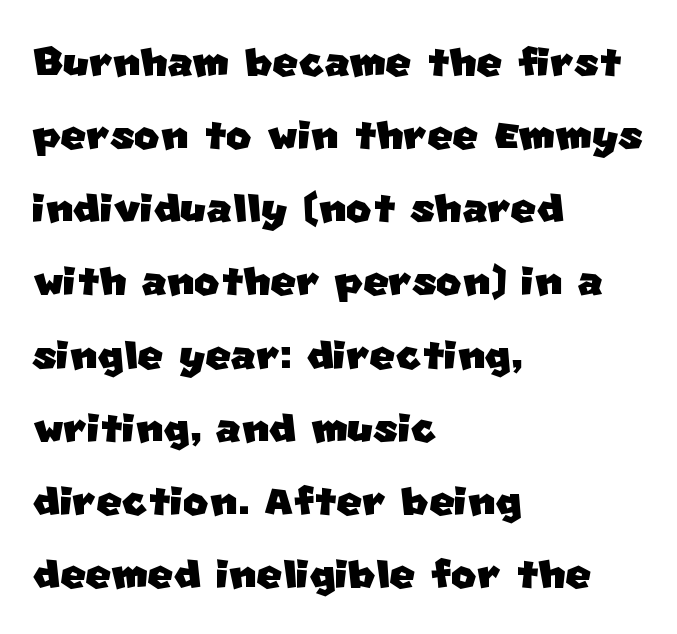
The image shows 55 px sans-serif type; set left-aligned, normal line spacing (1.33x), normal letter spacing, not underlined; low stroke contrast and a large x-height.
